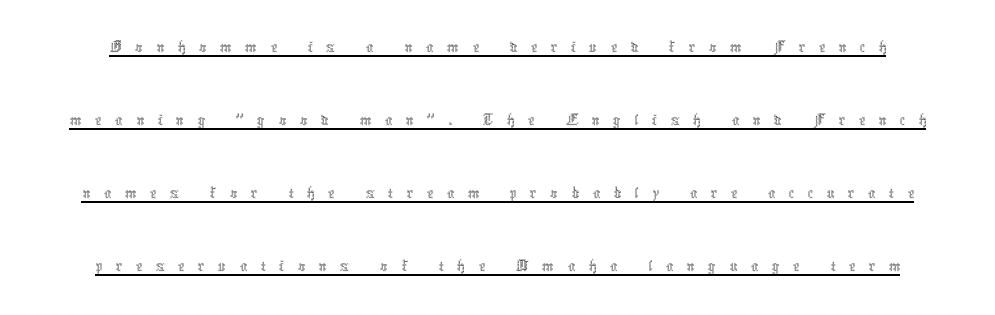
The specimen reads as upright at a glance. Each letter keeps its own natural width here, so spacing adapts to shape. A typesetter would call this heavily tracked-out type. The font is comparable to plain body text, perhaps lighter.
